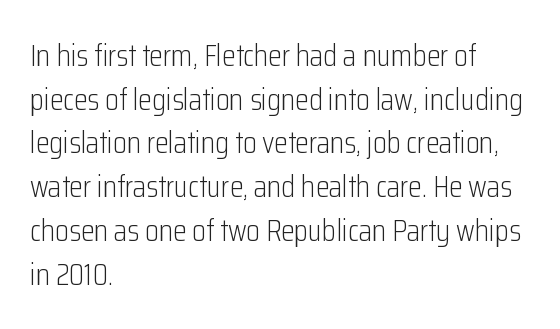
Q: Is the text bold? A: No.
Q: Is the text italic (slanted)? A: No, it is upright.
Q: Is the typeface a serif or a sans-serif typeface? A: Sans-serif.
Q: Is the text underlined? A: No.
Q: How is the paragraph aligned? A: Left-aligned.
Q: Is the spacing between letters normal or unusually wide? A: Normal.
Q: Is the spacing between lines tight, normal or loose? A: Normal.
Q: Width (condensed, normal, or wide)? A: Condensed.
Q: Stroke contrast? A: Low.
Q: x-height? A: Medium.
Q: Monospaced? A: No.
